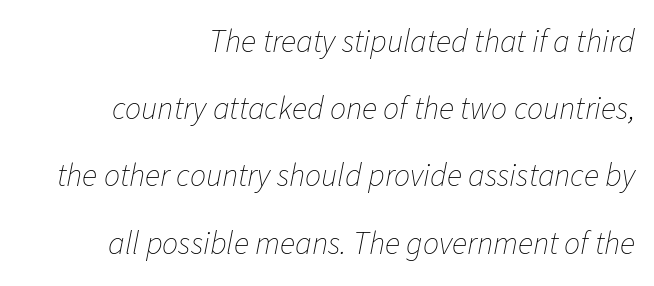
Check under the words: just untouched page. Typeset ragged left — the right edge is the straight one. Summary of weight: not heavy and not bold. Slant detected: the letters are inclined. Note the varied advance widths — an 'i' is clearly narrower than an 'm'.
